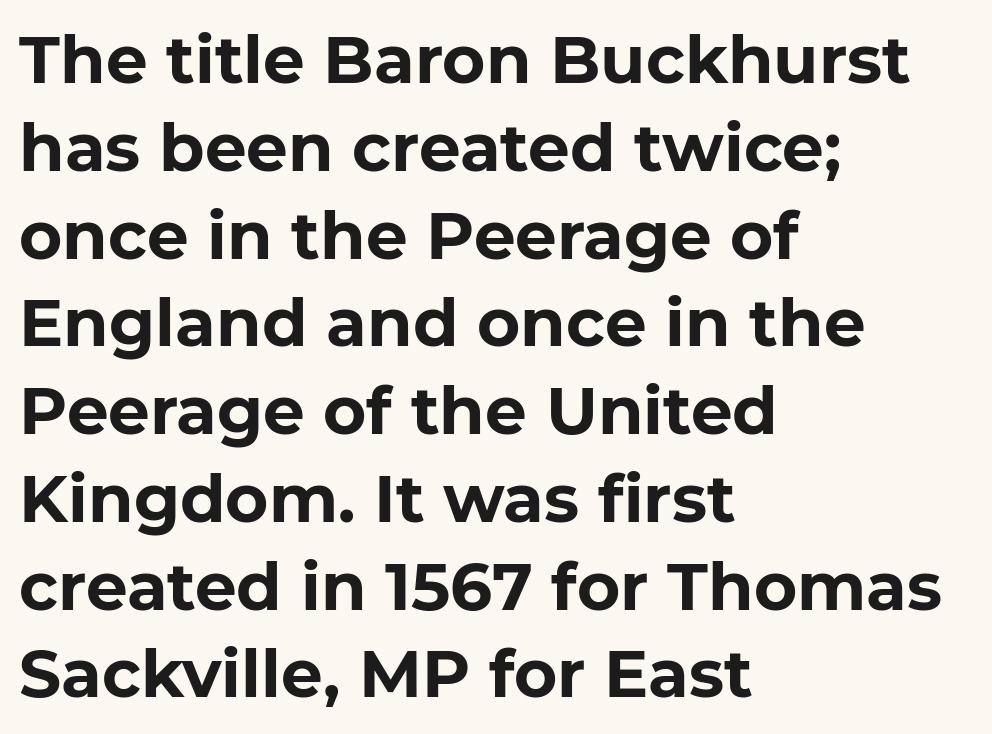
The image shows 66 px bold sans-serif type, upright; set left-aligned, normal line spacing (1.33x), normal letter spacing, not underlined; low stroke contrast and a medium x-height.
